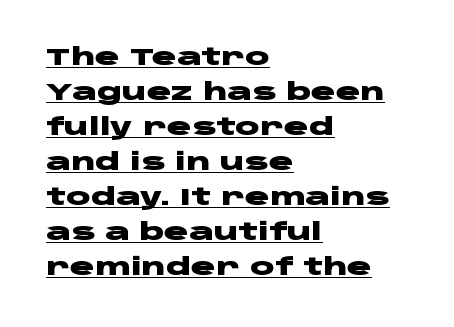
{"italic": "no", "bold": "yes", "underline": "yes", "align": "left", "line_spacing": "normal", "line_spacing_ratio": 1.52, "letter_spacing": "normal", "letter_spacing_em": 0.0, "glyph_px": 23}
